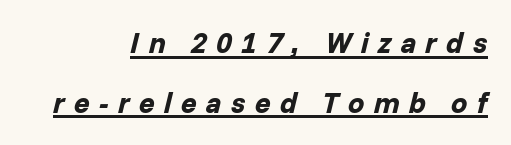
{"italic": "yes", "lean": "right", "slant_degrees": 14, "bold": "yes", "weight": "bold", "width": "normal", "stroke_contrast": "low", "x_height": "medium", "monospaced": "no", "underline": "yes", "align": "right", "line_spacing": "loose", "line_spacing_ratio": 2.06, "letter_spacing": "wide", "letter_spacing_em": 0.32, "glyph_px": 29}
